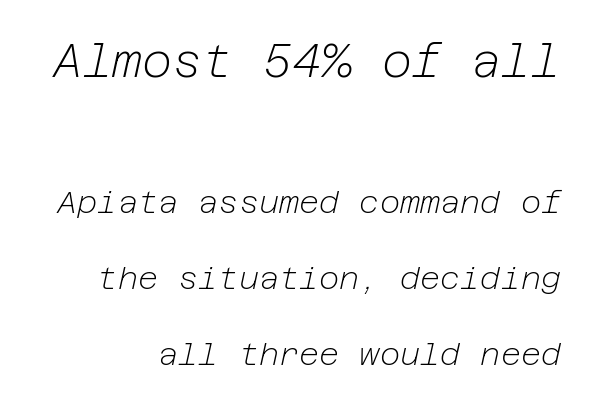
The image shows 46 px light type, italic (leaning right); set right-aligned, loose line spacing (2.46x), normal letter spacing, not underlined; the first (top) block is 1.48x larger; low stroke contrast and a medium x-height.
